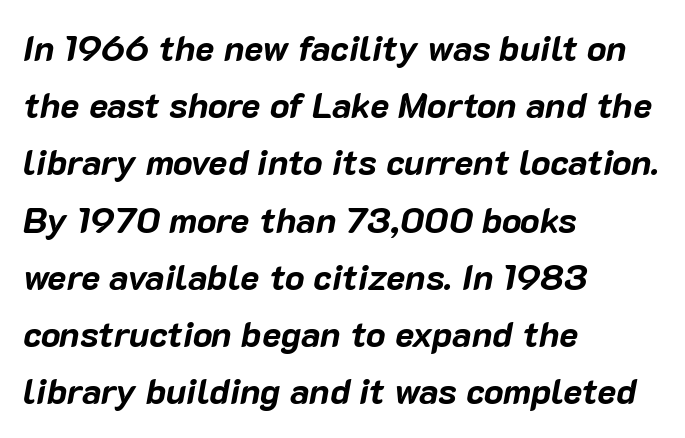
{"italic": "yes", "lean": "right", "slant_degrees": 10, "bold": "yes", "weight": "bold", "width": "normal", "stroke_contrast": "low", "x_height": "medium", "monospaced": "no", "underline": "no", "align": "left", "line_spacing": "normal", "line_spacing_ratio": 1.59, "letter_spacing": "normal", "letter_spacing_em": 0.0, "glyph_px": 36}
